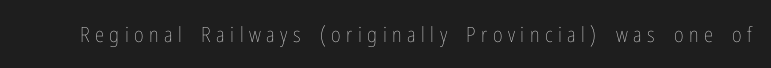
{"italic": "no", "bold": "no", "underline": "no", "letter_spacing": "wide", "letter_spacing_em": 0.26, "glyph_px": 21}
